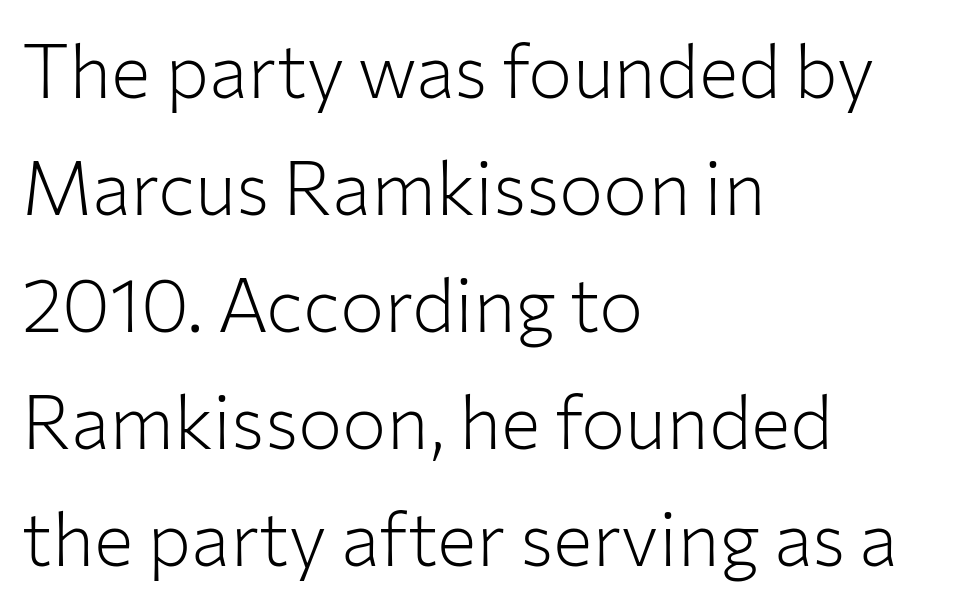
The image shows 74 px light sans-serif type, upright; set left-aligned, normal line spacing (1.58x), normal letter spacing, not underlined; low stroke contrast and a medium x-height.
